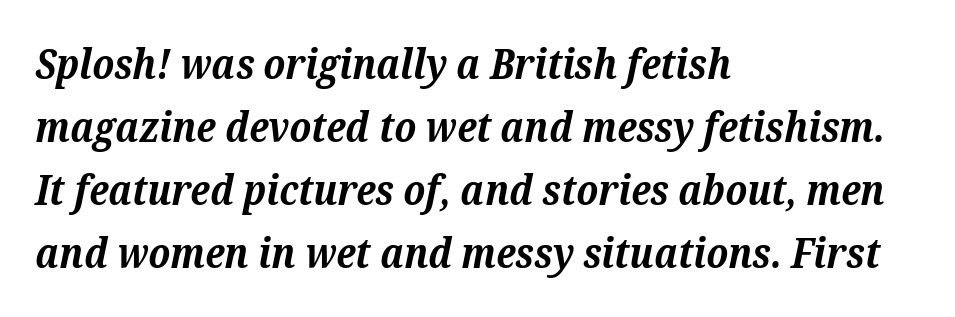
Q: Is the text bold? A: Yes.
Q: Is the text italic (slanted)? A: Yes, it leans right by about 12 degrees.
Q: Is the typeface a serif or a sans-serif typeface? A: Serif.
Q: Is the text underlined? A: No.
Q: How is the paragraph aligned? A: Left-aligned.
Q: Is the spacing between letters normal or unusually wide? A: Normal.
Q: Is the spacing between lines tight, normal or loose? A: Normal.
Q: Width (condensed, normal, or wide)? A: Normal.
Q: Stroke contrast? A: Medium.
Q: x-height? A: Medium.
Q: Monospaced? A: No.
